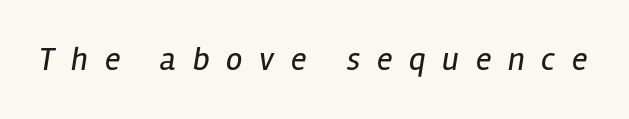
The image shows 33 px regular-weight, condensed type, italic (leaning right); set unusually wide letter spacing (+0.5 em), not underlined; low stroke contrast and a medium x-height.
